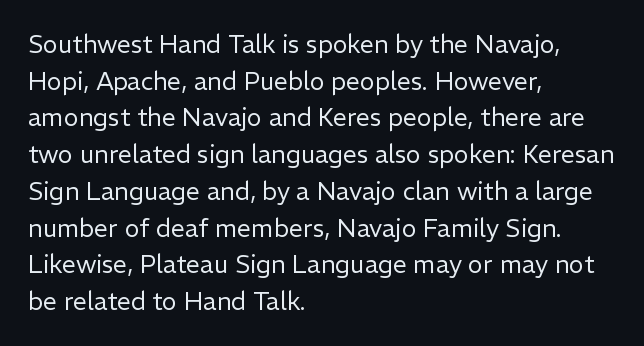
Q: Is the text bold? A: No.
Q: Is the text italic (slanted)? A: No, it is upright.
Q: Is the text underlined? A: No.
Q: How is the paragraph aligned? A: Left-aligned.
Q: Is the spacing between letters normal or unusually wide? A: Normal.
Q: Is the spacing between lines tight, normal or loose? A: Normal.
